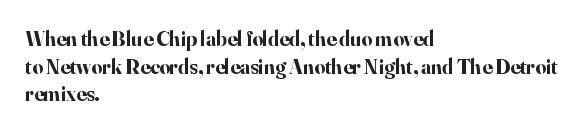
It's the straight-up-and-down kind of type. The words here are not underlined. Summary of vertical rhythm: regular, with standard interline spacing. Alignment: flush left. The rendering keeps characters at their native spacing.
